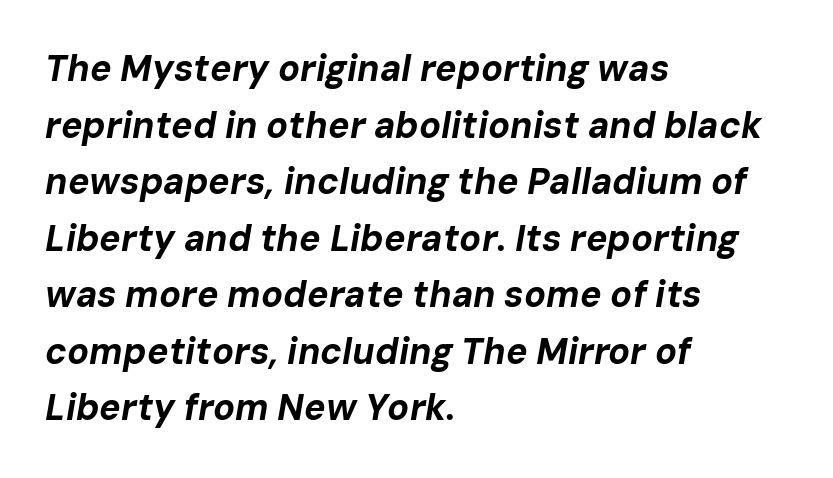
{"italic": "yes", "lean": "right", "slant_degrees": 10, "bold": "yes", "weight": "bold", "width": "normal", "stroke_contrast": "low", "x_height": "medium", "monospaced": "no", "underline": "no", "align": "left", "line_spacing": "normal", "line_spacing_ratio": 1.57, "letter_spacing": "normal", "letter_spacing_em": 0.0, "glyph_px": 36}
